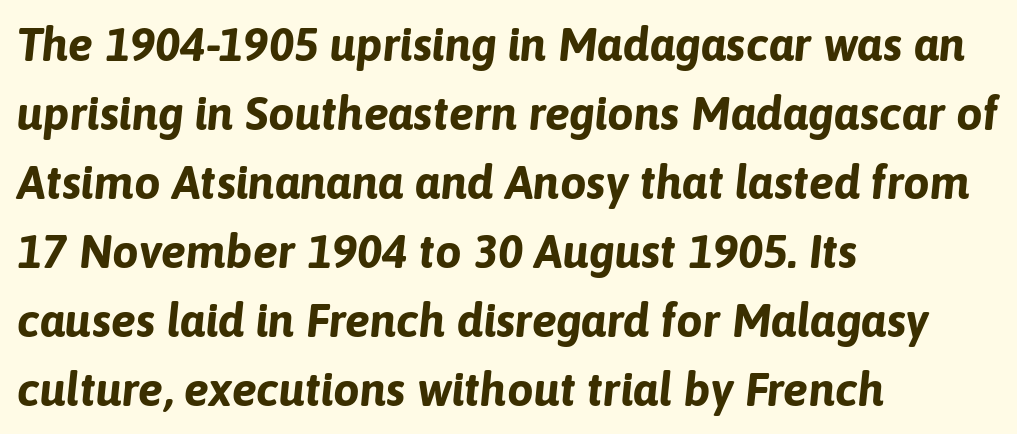
{"italic": "yes", "lean": "right", "slant_degrees": 6, "bold": "yes", "weight": "bold", "width": "normal", "stroke_contrast": "low", "x_height": "medium", "monospaced": "no", "underline": "no", "align": "left", "line_spacing": "normal", "line_spacing_ratio": 1.47, "letter_spacing": "normal", "letter_spacing_em": 0.0, "glyph_px": 47}
